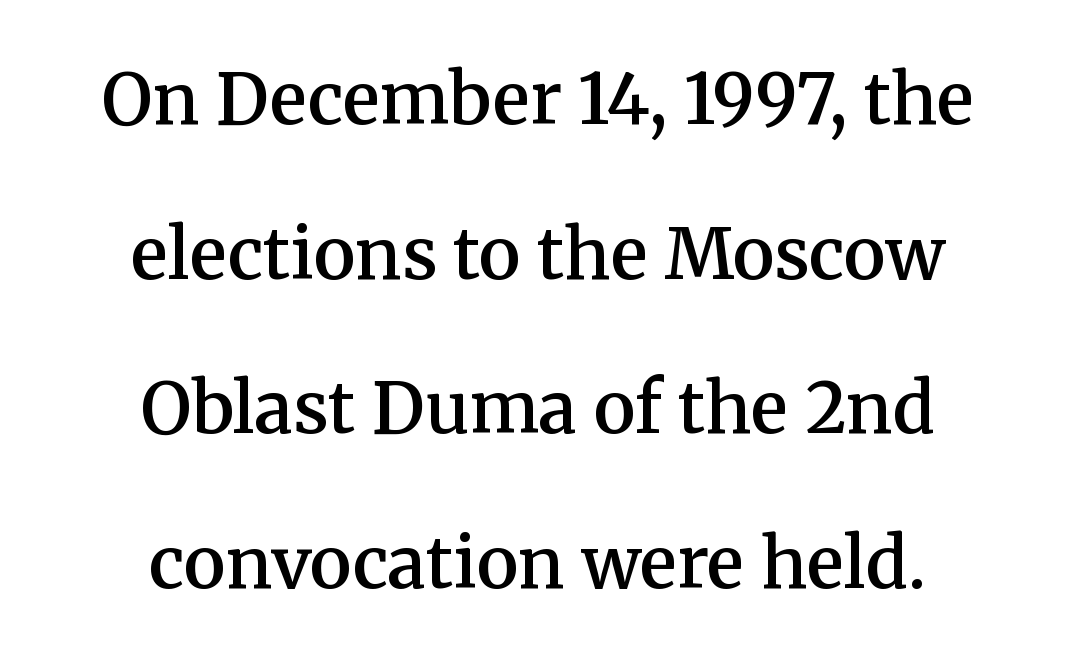
The letterforms sit shoulder to shoulder at normal distance. This is the regular roman posture of the typeface. Words float on clear page, feet unadorned. The leading is generous, giving the passage an open texture.
